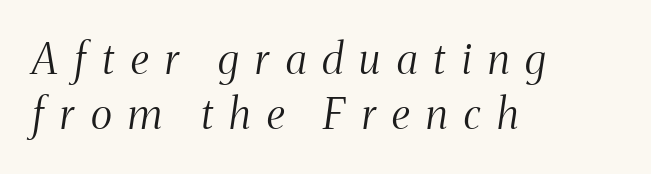
Q: Is the text bold? A: No.
Q: Is the text italic (slanted)? A: Yes, it leans right by about 8 degrees.
Q: Is the typeface a serif or a sans-serif typeface? A: Serif.
Q: Is the text underlined? A: No.
Q: How is the paragraph aligned? A: Left-aligned.
Q: Is the spacing between letters normal or unusually wide? A: Unusually wide.
Q: Is the spacing between lines tight, normal or loose? A: Normal.
Q: Width (condensed, normal, or wide)? A: Condensed.
Q: Stroke contrast? A: Medium.
Q: x-height? A: Medium.
Q: Monospaced? A: No.
